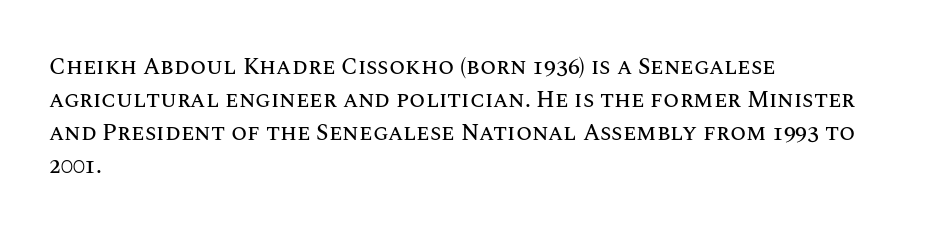
The image shows 23 px text type, upright; set left-aligned, normal line spacing (1.44x), normal letter spacing, not underlined.
